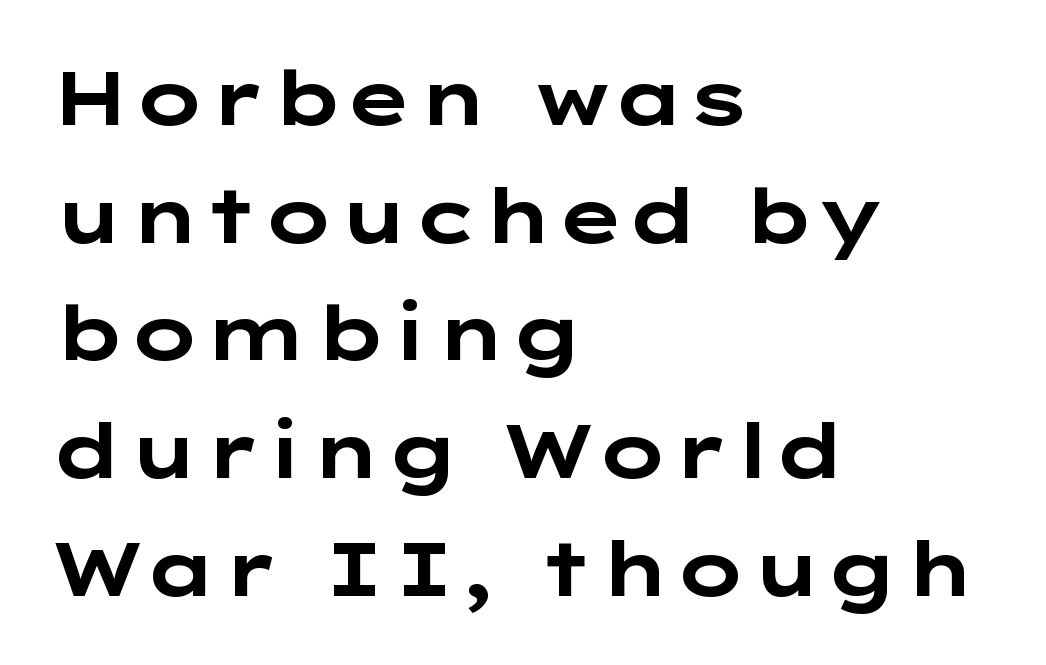
The image shows 75 px bold, wide sans-serif type, upright; set left-aligned, normal line spacing (1.57x), normal letter spacing, not underlined; low stroke contrast and a medium x-height.
